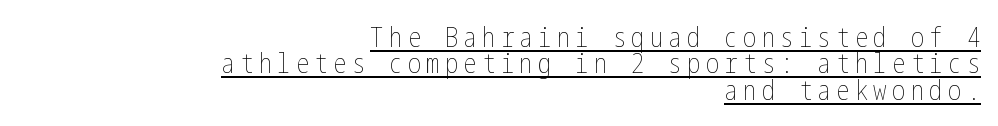
Q: Is the text bold? A: No.
Q: Is the text italic (slanted)? A: No, it is upright.
Q: Is the text underlined? A: Yes.
Q: How is the paragraph aligned? A: Right-aligned.
Q: Is the spacing between lines tight, normal or loose? A: Tight.
